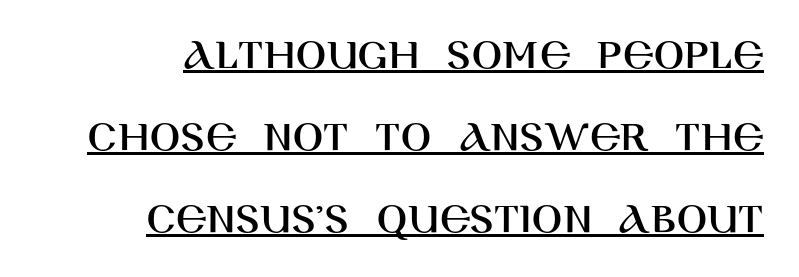
There is no visible air inserted between adjacent glyphs. Proportional: the letters do not fall into vertical columns. A continuous stroke trails under the words, as in a hyperlink. The typeface chosen for these lines omits serifs.
